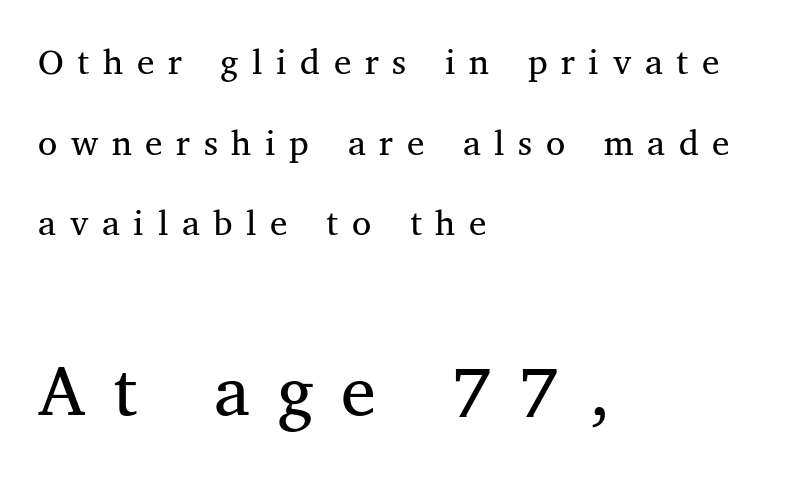
{"serif": "yes", "italic": "no", "bold": "no", "weight": "regular", "width": "normal", "stroke_contrast": "medium", "x_height": "medium", "monospaced": "no", "underline": "no", "align": "left", "line_spacing": "loose", "line_spacing_ratio": 2.07, "letter_spacing": "wide", "letter_spacing_em": 0.35, "larger_block": "second", "size_ratio": 2.0, "glyph_px": 78}
